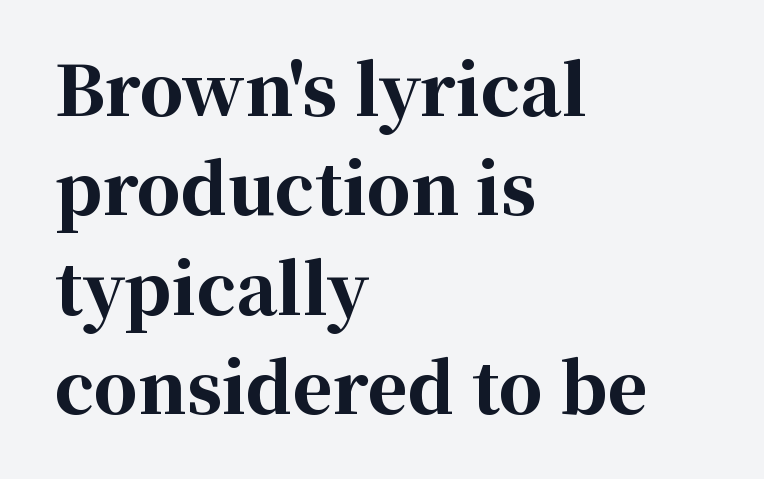
Rows of type keep a routine distance in the vertical direction. The face used here is rendered with its standard letterfit. In CSS terms this would be text-align: left. Underline: absent.
